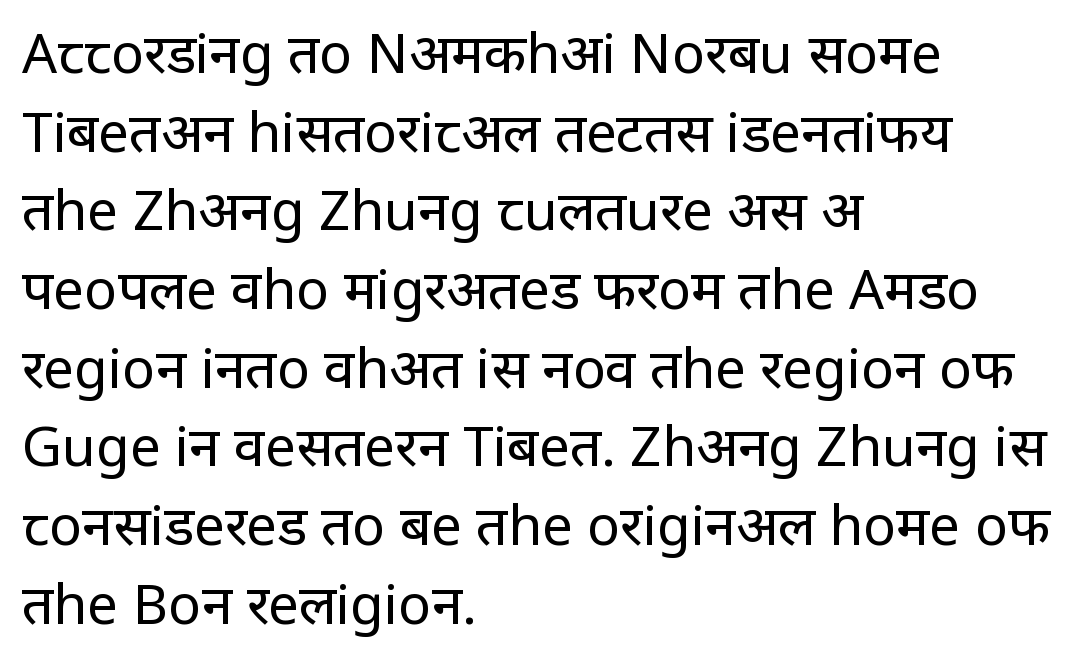
{"serif": "no", "italic": "no", "bold": "no", "weight": "regular", "width": "condensed", "stroke_contrast": "low", "x_height": "large", "monospaced": "no", "underline": "no", "align": "left", "line_spacing": "normal", "line_spacing_ratio": 1.43, "letter_spacing": "normal", "letter_spacing_em": 0.0, "glyph_px": 55}
